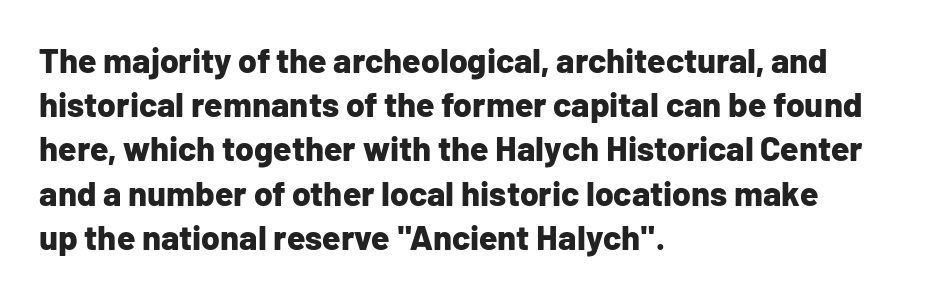
{"serif": "no", "italic": "no", "bold": "yes", "weight": "bold", "width": "normal", "stroke_contrast": "low", "x_height": "medium", "monospaced": "no", "underline": "no", "align": "left", "line_spacing": "normal", "line_spacing_ratio": 1.3, "letter_spacing": "normal", "letter_spacing_em": 0.0, "glyph_px": 34}
